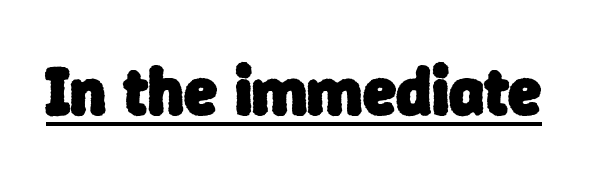
Q: Is the text bold? A: Yes.
Q: Is the typeface a serif or a sans-serif typeface? A: Sans-serif.
Q: Is the text underlined? A: Yes.
Q: Is the spacing between letters normal or unusually wide? A: Normal.
Q: Width (condensed, normal, or wide)? A: Normal.
Q: Stroke contrast? A: Low.
Q: x-height? A: Medium.
Q: Monospaced? A: No.
